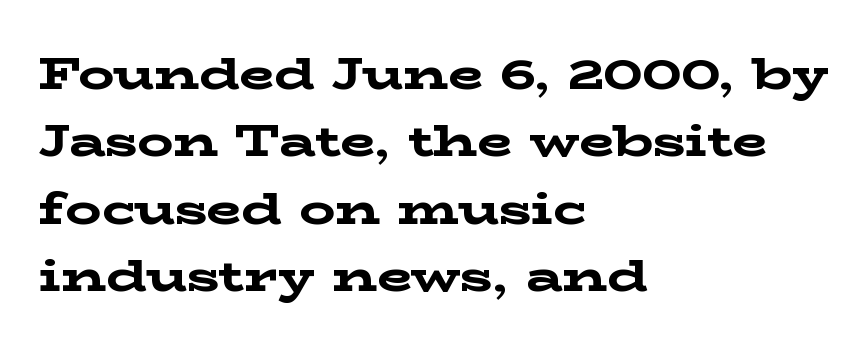
Q: Is the text bold? A: Yes.
Q: Is the text italic (slanted)? A: No, it is upright.
Q: Is the typeface a serif or a sans-serif typeface? A: Serif.
Q: Is the text underlined? A: No.
Q: How is the paragraph aligned? A: Left-aligned.
Q: Is the spacing between letters normal or unusually wide? A: Normal.
Q: Is the spacing between lines tight, normal or loose? A: Normal.
Q: Width (condensed, normal, or wide)? A: Wide.
Q: Stroke contrast? A: Low.
Q: x-height? A: Medium.
Q: Monospaced? A: No.
